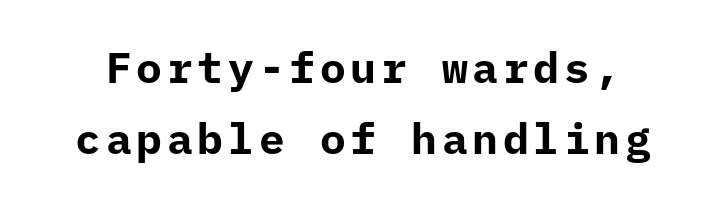
Q: Is the text bold? A: Yes.
Q: Is the text italic (slanted)? A: No, it is upright.
Q: Is the typeface a serif or a sans-serif typeface? A: Sans-serif.
Q: Is the text underlined? A: No.
Q: Is the spacing between lines tight, normal or loose? A: Normal.
Q: Width (condensed, normal, or wide)? A: Normal.
Q: Stroke contrast? A: Low.
Q: x-height? A: Medium.
Q: Monospaced? A: Yes.
